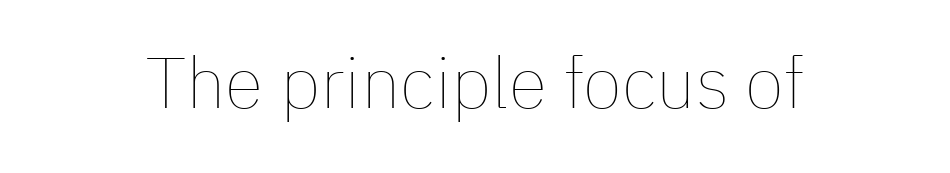
The image shows 71 px thin type, upright; set centered, normal letter spacing, not underlined; low stroke contrast and a medium x-height.
